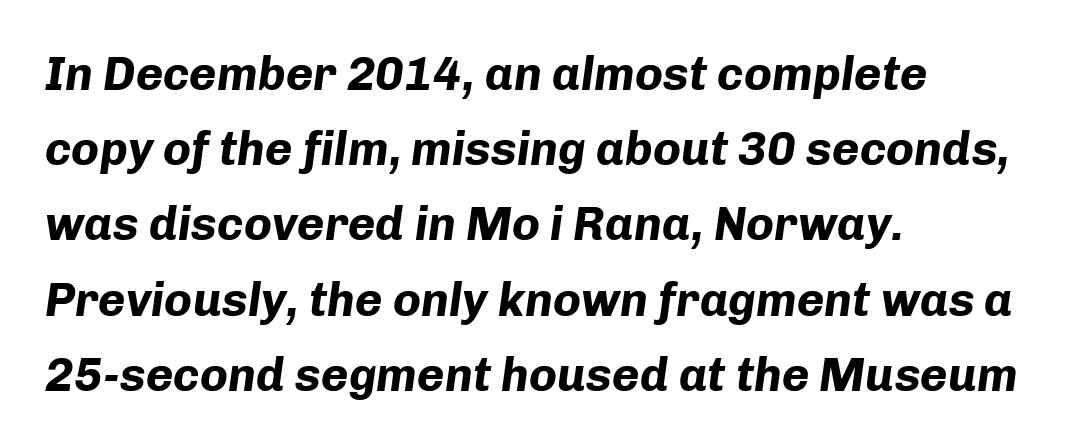
{"italic": "yes", "lean": "right", "slant_degrees": 8, "bold": "yes", "weight": "bold", "width": "normal", "stroke_contrast": "low", "x_height": "medium", "monospaced": "no", "underline": "no", "align": "left", "line_spacing": "normal", "line_spacing_ratio": 1.6, "letter_spacing": "normal", "letter_spacing_em": 0.0, "glyph_px": 47}
